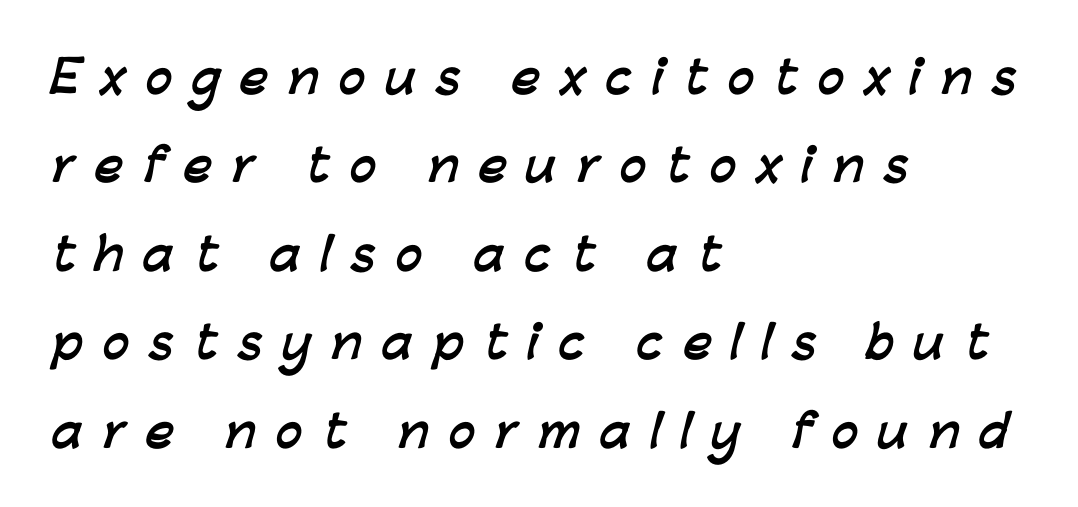
The image shows 44 px semibold sans-serif type; set left-aligned, loose line spacing (2.01x), unusually wide letter spacing (+0.45 em), not underlined; low stroke contrast and a medium x-height.
